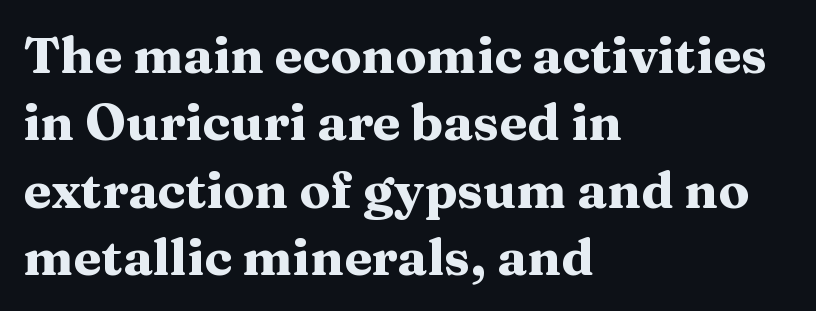
The image shows 51 px heavy, wide serif type, upright; set left-aligned, normal line spacing (1.32x), normal letter spacing, not underlined; medium stroke contrast and a medium x-height.
